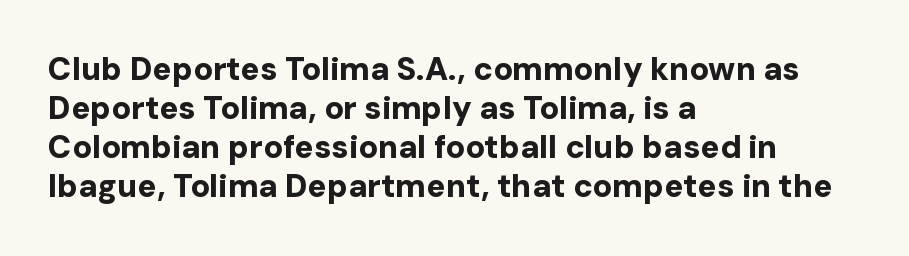
The image shows 32 px bold sans-serif type, upright; set left-aligned, line spacing 1.22x, normal letter spacing, not underlined; low stroke contrast and a medium x-height.
